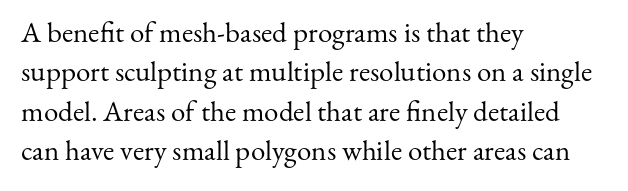
{"serif": "yes", "italic": "no", "bold": "no", "weight": "regular", "width": "normal", "stroke_contrast": "medium", "x_height": "small", "monospaced": "no", "underline": "no", "align": "left", "line_spacing": "normal", "line_spacing_ratio": 1.36, "letter_spacing": "normal", "letter_spacing_em": 0.0, "glyph_px": 29}
